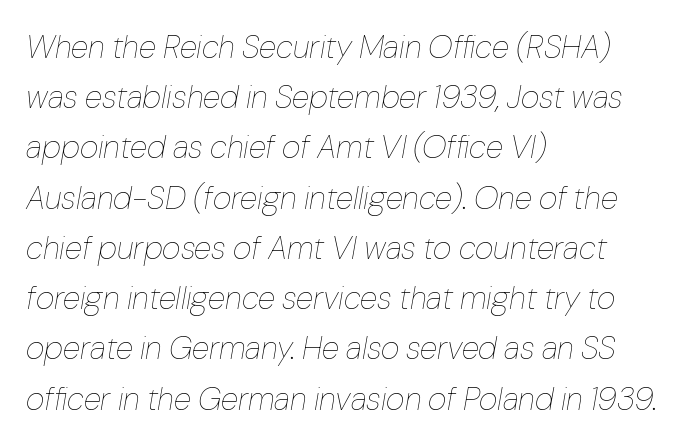
The image shows 32 px thin type, italic (leaning right); set left-aligned, normal line spacing (1.57x), normal letter spacing, not underlined; low stroke contrast and a medium x-height.
